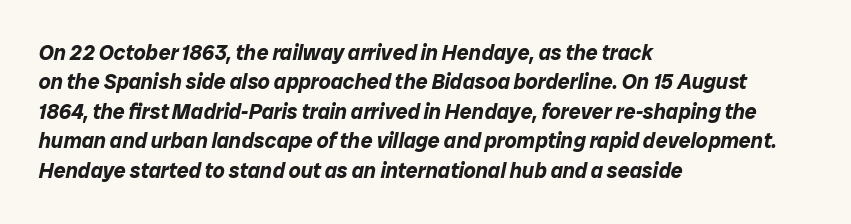
The image shows 21 px bold type, italic (leaning right); set left-aligned, normal line spacing (1.4x), normal letter spacing, not underlined.
